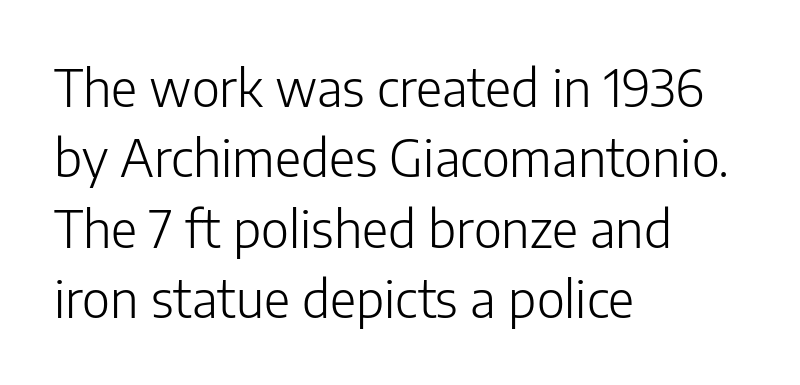
{"serif": "no", "italic": "no", "bold": "no", "weight": "light", "width": "normal", "stroke_contrast": "low", "x_height": "medium", "monospaced": "no", "underline": "no", "align": "left", "line_spacing": "normal", "line_spacing_ratio": 1.38, "letter_spacing": "normal", "letter_spacing_em": 0.0, "glyph_px": 51}
